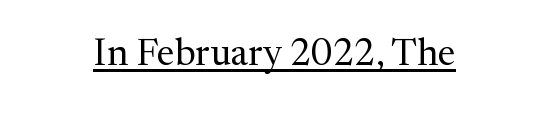
Q: Is the text bold? A: No.
Q: Is the text italic (slanted)? A: No, it is upright.
Q: Is the typeface a serif or a sans-serif typeface? A: Serif.
Q: Is the text underlined? A: Yes.
Q: Is the spacing between letters normal or unusually wide? A: Normal.
Q: Width (condensed, normal, or wide)? A: Normal.
Q: Stroke contrast? A: Medium.
Q: x-height? A: Medium.
Q: Monospaced? A: No.
